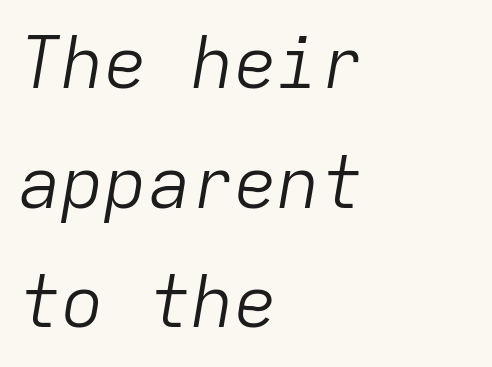
Q: Is the text bold? A: No.
Q: Is the text italic (slanted)? A: Yes, it leans right by about 9 degrees.
Q: Is the text underlined? A: No.
Q: How is the paragraph aligned? A: Left-aligned.
Q: Is the spacing between letters normal or unusually wide? A: Normal.
Q: Is the spacing between lines tight, normal or loose? A: Normal.
Q: Width (condensed, normal, or wide)? A: Normal.
Q: Stroke contrast? A: Low.
Q: x-height? A: Medium.
Q: Monospaced? A: Yes.
